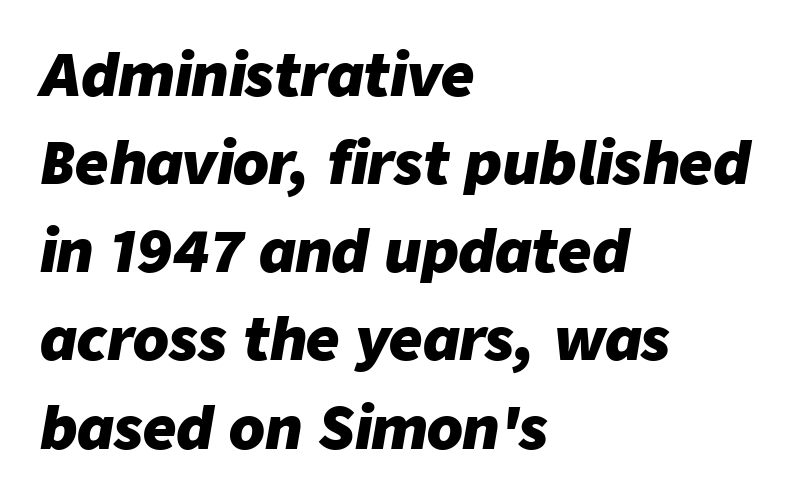
Q: Is the text bold? A: Yes.
Q: Is the text italic (slanted)? A: Yes, it leans right by about 9 degrees.
Q: Is the text underlined? A: No.
Q: How is the paragraph aligned? A: Left-aligned.
Q: Is the spacing between letters normal or unusually wide? A: Normal.
Q: Is the spacing between lines tight, normal or loose? A: Normal.
Q: Width (condensed, normal, or wide)? A: Normal.
Q: Stroke contrast? A: Low.
Q: x-height? A: Medium.
Q: Monospaced? A: No.
